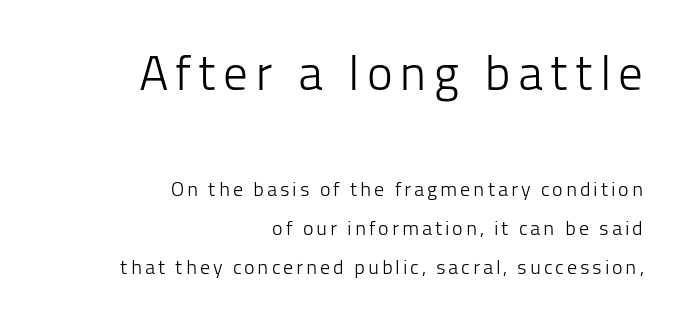
The image shows 49 px light sans-serif type, upright; set right-aligned, loose line spacing (1.94x), not underlined; the first (top) block is 2.45x larger; low stroke contrast and a medium x-height.
